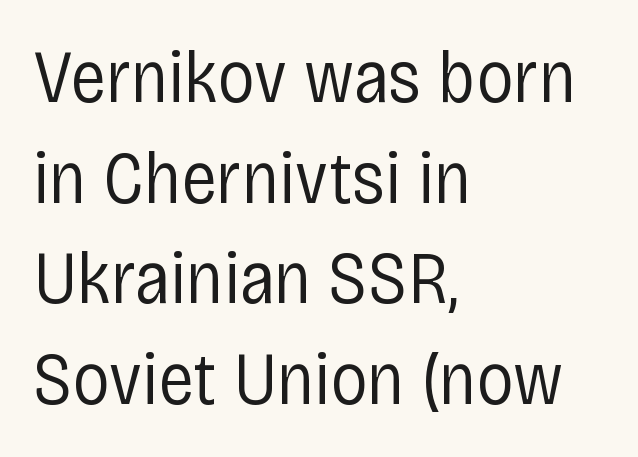
{"serif": "no", "italic": "no", "bold": "no", "weight": "regular", "width": "condensed", "stroke_contrast": "low", "x_height": "large", "monospaced": "no", "underline": "no", "align": "left", "line_spacing": "normal", "line_spacing_ratio": 1.36, "letter_spacing": "normal", "letter_spacing_em": 0.0, "glyph_px": 74}
